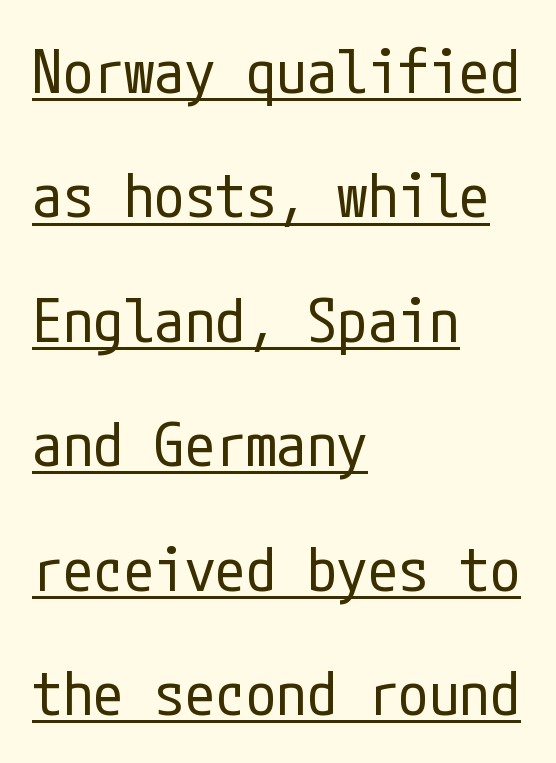
The image shows 61 px regular-weight, condensed sans-serif type, upright; set left-aligned, loose line spacing (2.04x), normal letter spacing, underlined; low stroke contrast and a medium x-height.
